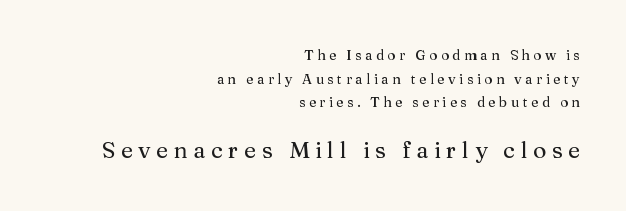
{"italic": "no", "underline": "no", "align": "right", "line_spacing": "normal", "line_spacing_ratio": 1.69, "letter_spacing": "wide", "letter_spacing_em": 0.24, "larger_block": "second", "size_ratio": 1.64, "glyph_px": 23}
